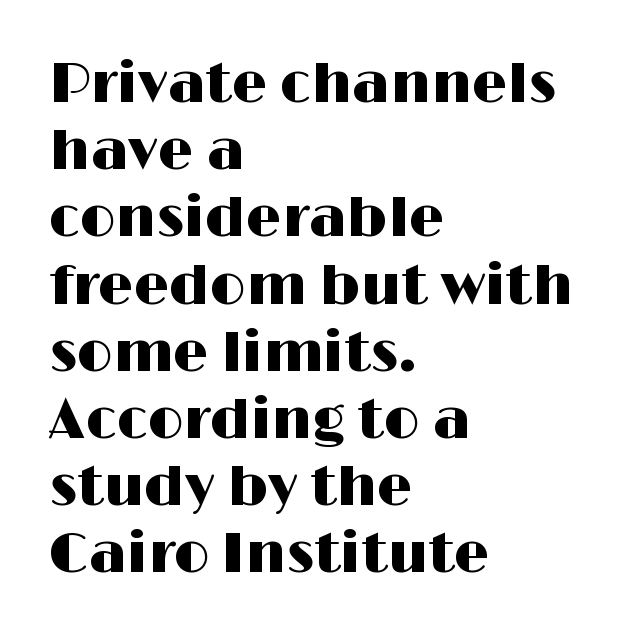
The lettering stays uniformly vertical, giving the passage a roman look. A classic flush-left, rag-right setting is used for this passage. Each letter's strokes conclude bluntly, with no projecting serifs. These lines are rendered in a variable-pitch font. Descenders hang freely into open space.
